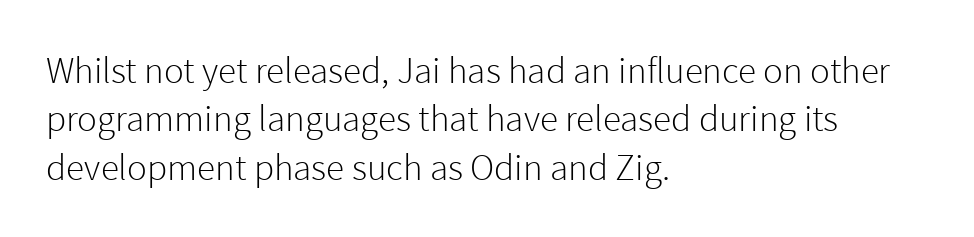
The face used here is a sans, in the tradition of grotesques and geometrics. Rule under the text: the space is simply empty. Ascenders rise straight up at ninety degrees. The strokes carry an ordinary text weight at most. Looks like regular typesetting: each glyph gets only the width it needs.
